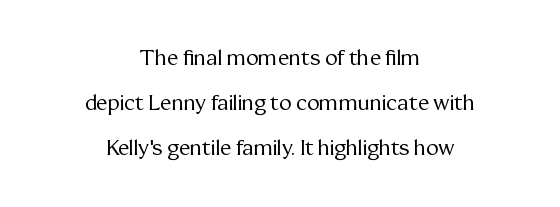
Q: Is the text bold? A: No.
Q: Is the text italic (slanted)? A: No, it is upright.
Q: Is the text underlined? A: No.
Q: How is the paragraph aligned? A: Centered.
Q: Is the spacing between letters normal or unusually wide? A: Normal.
Q: Is the spacing between lines tight, normal or loose? A: Loose.
